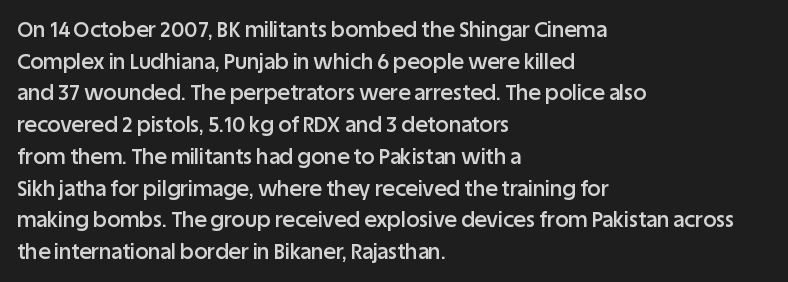
{"italic": "no", "bold": "semi", "underline": "no", "align": "left", "line_spacing": "normal", "line_spacing_ratio": 1.51, "letter_spacing": "normal", "letter_spacing_em": 0.0, "glyph_px": 21}
